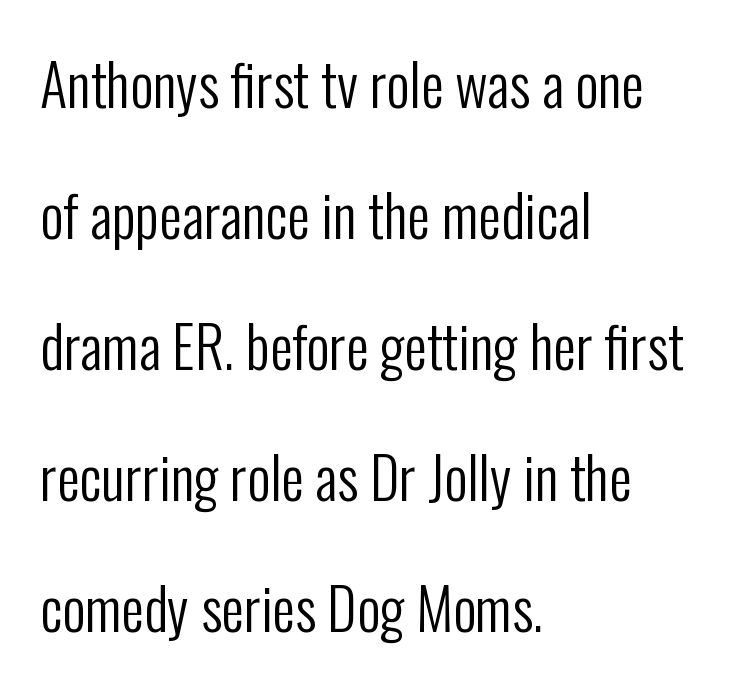
Q: Is the text bold? A: No.
Q: Is the text italic (slanted)? A: No, it is upright.
Q: Is the typeface a serif or a sans-serif typeface? A: Sans-serif.
Q: Is the text underlined? A: No.
Q: How is the paragraph aligned? A: Left-aligned.
Q: Is the spacing between letters normal or unusually wide? A: Normal.
Q: Is the spacing between lines tight, normal or loose? A: Loose.
Q: Width (condensed, normal, or wide)? A: Condensed.
Q: Stroke contrast? A: Low.
Q: x-height? A: Medium.
Q: Monospaced? A: No.
